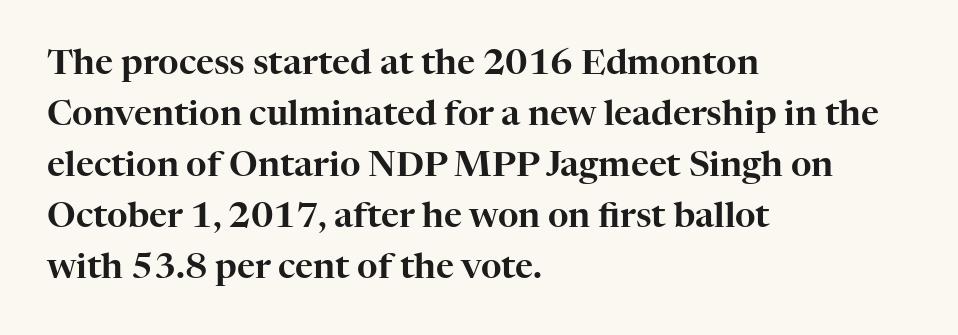
Q: Is the text italic (slanted)? A: No, it is upright.
Q: Is the typeface a serif or a sans-serif typeface? A: Serif.
Q: Is the text underlined? A: No.
Q: How is the paragraph aligned? A: Left-aligned.
Q: Is the spacing between letters normal or unusually wide? A: Normal.
Q: Is the spacing between lines tight, normal or loose? A: Normal.
Q: Width (condensed, normal, or wide)? A: Normal.
Q: Stroke contrast? A: High.
Q: x-height? A: Medium.
Q: Monospaced? A: No.
